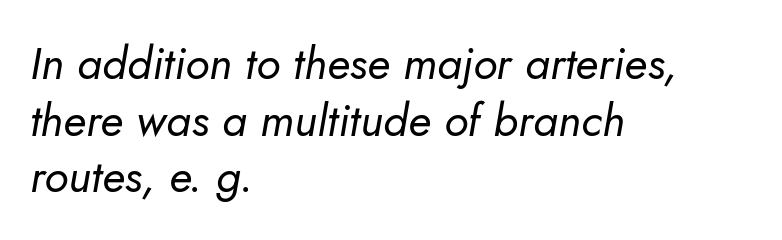
{"italic": "yes", "lean": "right", "slant_degrees": 5, "bold": "no", "weight": "regular", "width": "normal", "stroke_contrast": "low", "x_height": "small", "monospaced": "no", "underline": "no", "align": "left", "line_spacing": "normal", "line_spacing_ratio": 1.26, "letter_spacing": "normal", "letter_spacing_em": 0.0, "glyph_px": 45}
